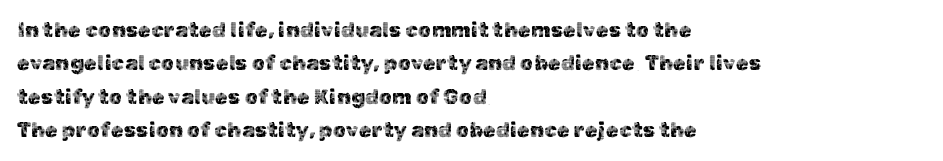
{"italic": "no", "underline": "no", "align": "left", "line_spacing": "normal", "line_spacing_ratio": 1.59, "letter_spacing": "normal", "letter_spacing_em": 0.0, "glyph_px": 21}
